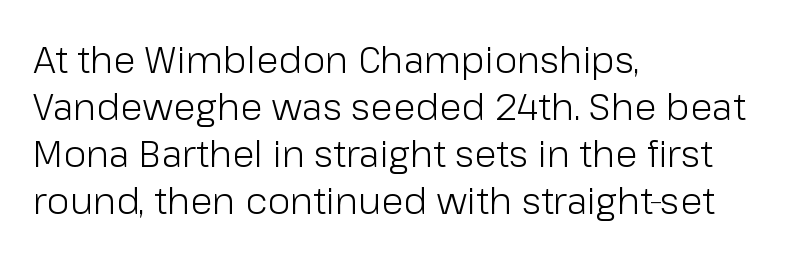
The image shows 37 px light sans-serif type, upright; set left-aligned, normal line spacing (1.27x), normal letter spacing, not underlined; low stroke contrast and a medium x-height.
